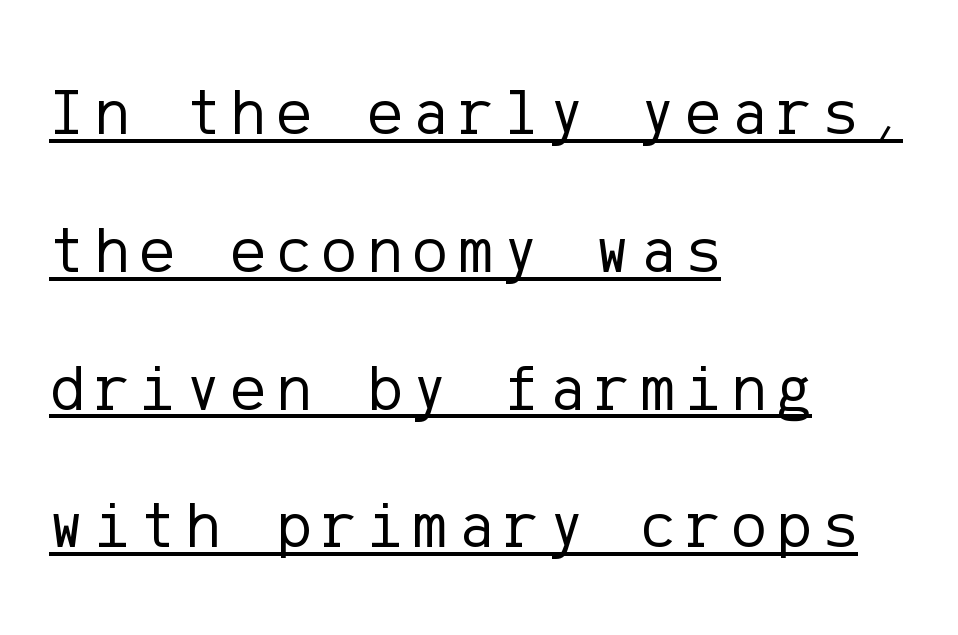
Q: Is the text bold? A: No.
Q: Is the text italic (slanted)? A: No, it is upright.
Q: Is the typeface a serif or a sans-serif typeface? A: Sans-serif.
Q: Is the text underlined? A: Yes.
Q: How is the paragraph aligned? A: Left-aligned.
Q: Is the spacing between lines tight, normal or loose? A: Loose.
Q: Width (condensed, normal, or wide)? A: Normal.
Q: Stroke contrast? A: Low.
Q: x-height? A: Medium.
